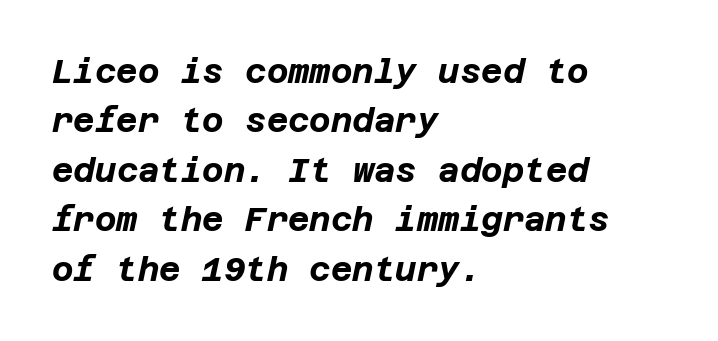
These lines are set flush left with a ragged right edge. This sample uses an oblique cut, with every glyph tilted off the vertical. The leading is moderate, giving the passage an even texture. The strokes are fattened all the way to bold. Beneath every word, the page is bare. Letter spacing: default.
